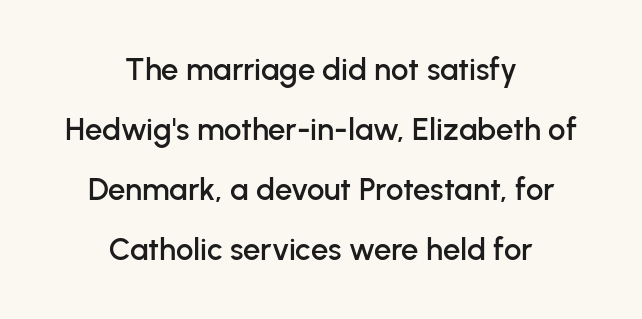
Q: Is the text italic (slanted)? A: No, it is upright.
Q: Is the typeface a serif or a sans-serif typeface? A: Sans-serif.
Q: Is the text underlined? A: No.
Q: How is the paragraph aligned? A: Centered.
Q: Is the spacing between letters normal or unusually wide? A: Normal.
Q: Is the spacing between lines tight, normal or loose? A: Loose.
Q: Width (condensed, normal, or wide)? A: Normal.
Q: Stroke contrast? A: Low.
Q: x-height? A: Medium.
Q: Monospaced? A: No.
